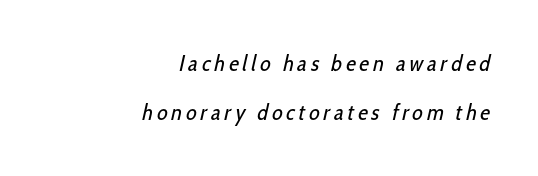
{"bold": "no", "underline": "no", "align": "right", "line_spacing": "loose", "line_spacing_ratio": 2.23, "glyph_px": 22}
